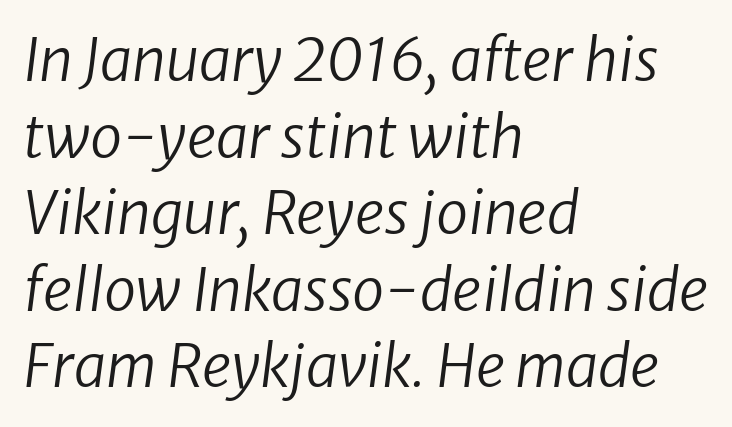
The image shows 58 px regular-weight type, italic (leaning right); set left-aligned, normal line spacing (1.32x), normal letter spacing, not underlined; low stroke contrast and a medium x-height.
